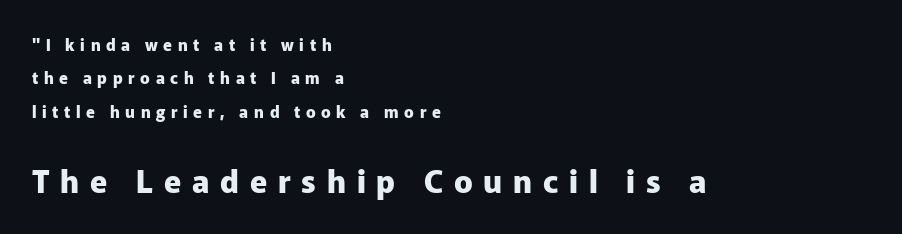
{"serif": "no", "italic": "no", "bold": "yes", "weight": "heavy", "width": "normal", "stroke_contrast": "low", "x_height": "medium", "monospaced": "no", "underline": "no", "align": "left", "line_spacing": "loose", "line_spacing_ratio": 2.08, "letter_spacing": "wide", "letter_spacing_em": 0.35, "larger_block": "second", "size_ratio": 1.94, "glyph_px": 31}
